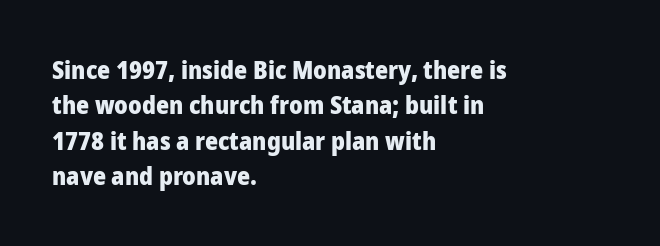
The image shows 25 px bold type, upright; set left-aligned, normal line spacing (1.42x), normal letter spacing, not underlined.
